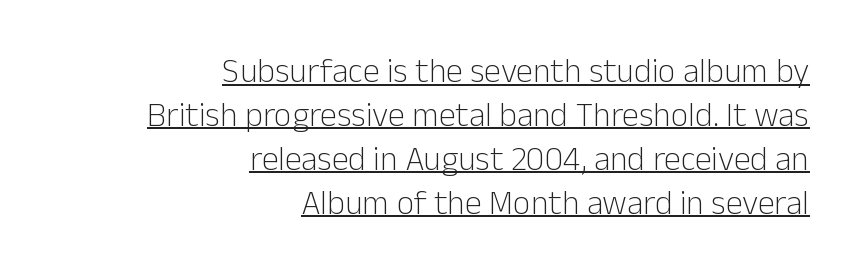
{"serif": "no", "italic": "no", "bold": "no", "weight": "light", "width": "normal", "stroke_contrast": "low", "x_height": "medium", "monospaced": "no", "underline": "yes", "align": "right", "line_spacing": "normal", "line_spacing_ratio": 1.29, "letter_spacing": "normal", "letter_spacing_em": 0.0, "glyph_px": 34}
